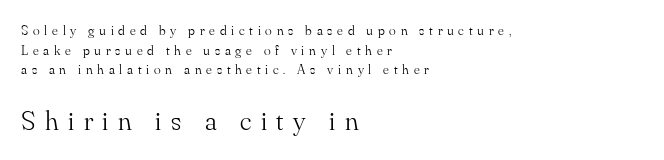
The image shows 28 px light serif type, upright; set left-aligned, normal line spacing (1.4x), unusually wide letter spacing (+0.34 em), not underlined; the second (bottom) block is 2.0x larger; medium stroke contrast and a small x-height.
